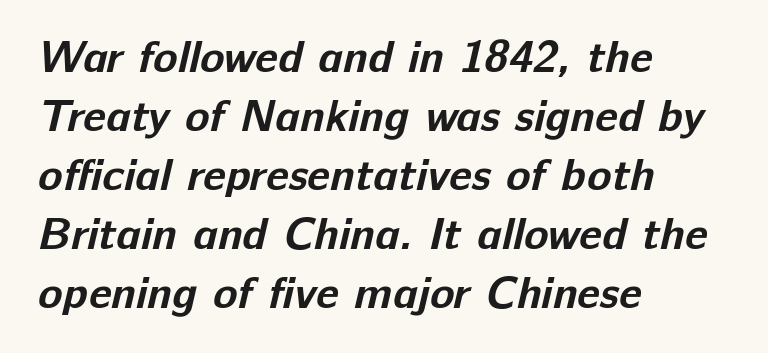
{"serif": "no", "bold": "yes", "weight": "bold", "width": "normal", "stroke_contrast": "low", "x_height": "medium", "monospaced": "no", "underline": "no", "align": "left", "line_spacing": "normal", "line_spacing_ratio": 1.31, "letter_spacing": "normal", "letter_spacing_em": 0.0, "glyph_px": 45}
